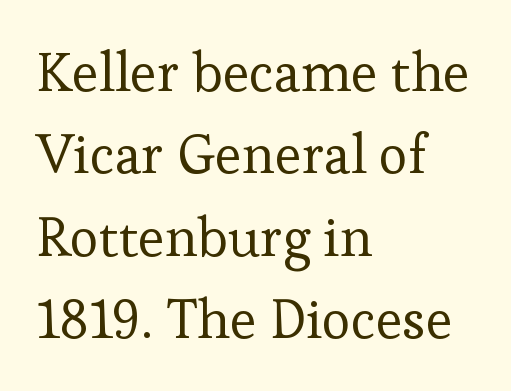
Q: Is the text bold? A: No.
Q: Is the text italic (slanted)? A: No, it is upright.
Q: Is the typeface a serif or a sans-serif typeface? A: Serif.
Q: Is the text underlined? A: No.
Q: How is the paragraph aligned? A: Left-aligned.
Q: Is the spacing between letters normal or unusually wide? A: Normal.
Q: Is the spacing between lines tight, normal or loose? A: Normal.
Q: Width (condensed, normal, or wide)? A: Normal.
Q: Stroke contrast? A: Low.
Q: x-height? A: Medium.
Q: Monospaced? A: No.
